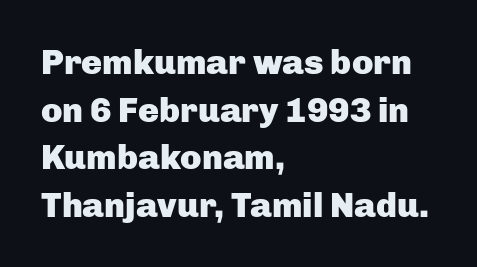
Caption: standard tracking, unaltered. Do the letters lean? They stand straight. Each new line begins a customary step beneath the previous one. The text block is weighted toward the left margin, trailing off unevenly rightward.
